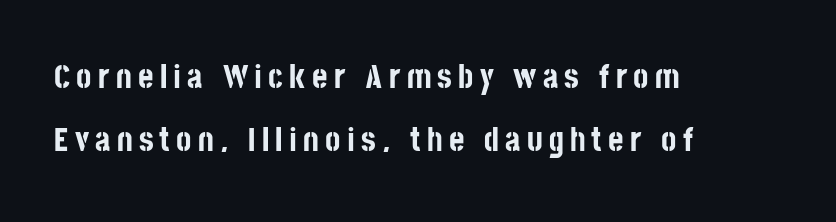
The image shows 33 px bold, condensed sans-serif type, upright; set left-aligned, loose line spacing (1.91x), not underlined; low stroke contrast and a large x-height.
